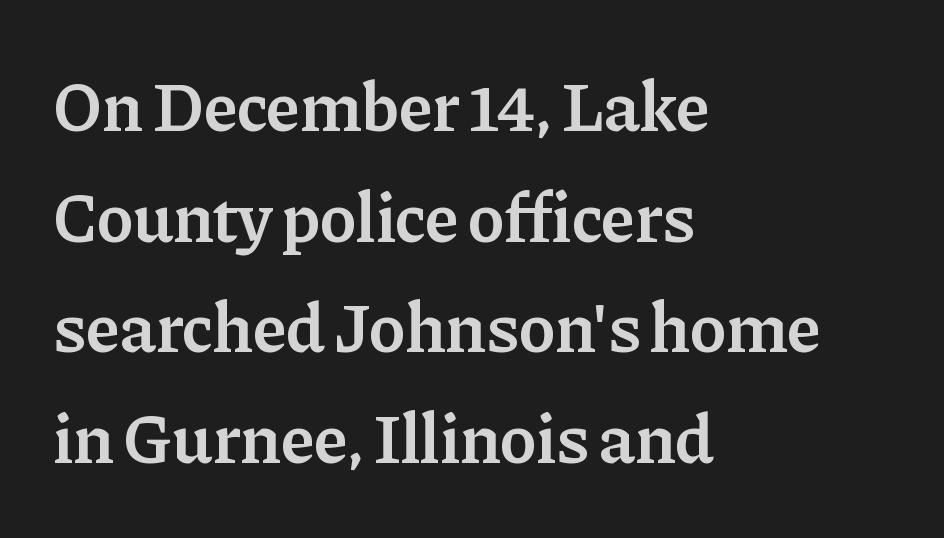
Designer's note — italics off, roman on. The face used here is proportionally spaced, like ordinary book or web type. A semibold gives these letters moderate extra thickness, short of bold. A bare baseline throughout the passage. The face used here is rendered with its standard letterfit. The designer left line spacing at the default.
